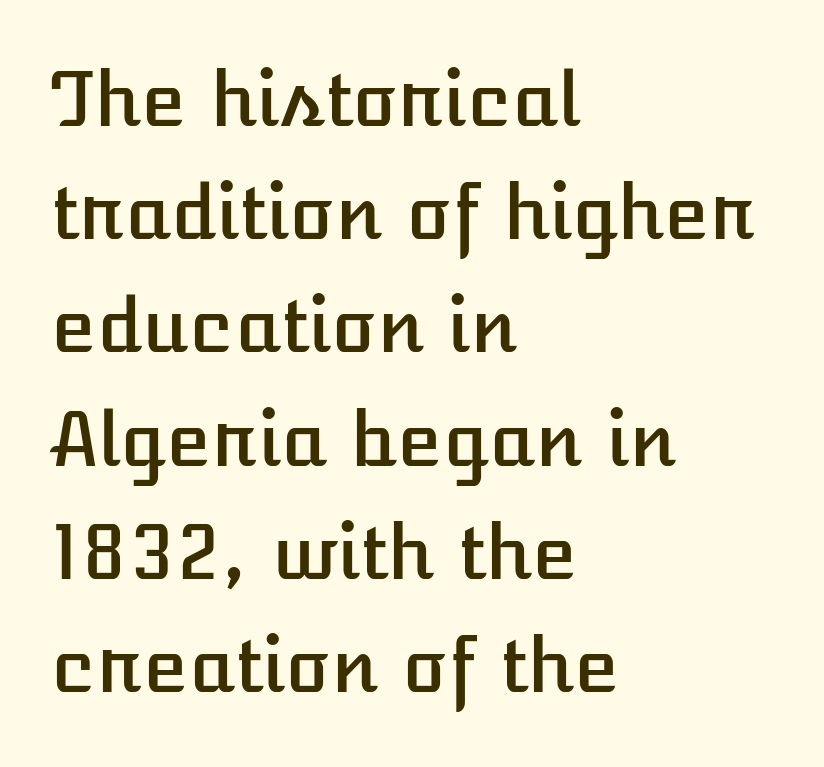
Q: Is the text italic (slanted)? A: No, it is upright.
Q: Is the text underlined? A: No.
Q: How is the paragraph aligned? A: Left-aligned.
Q: Is the spacing between letters normal or unusually wide? A: Normal.
Q: Is the spacing between lines tight, normal or loose? A: Normal.
Q: Width (condensed, normal, or wide)? A: Normal.
Q: Stroke contrast? A: Low.
Q: x-height? A: Medium.
Q: Monospaced? A: No.
